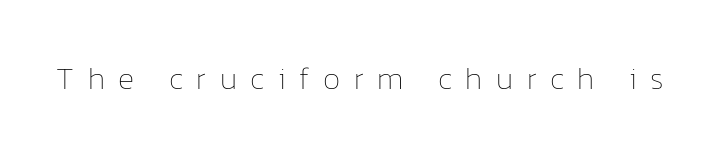
Short note: letters widely spaced. The rendering uses natural spacing where letterforms have individual widths. These lines were composed using upright roman letters. The specimen omits any rule beneath the text block's lines. Is this a heavy cut? Hardly; it is regular or lighter.
